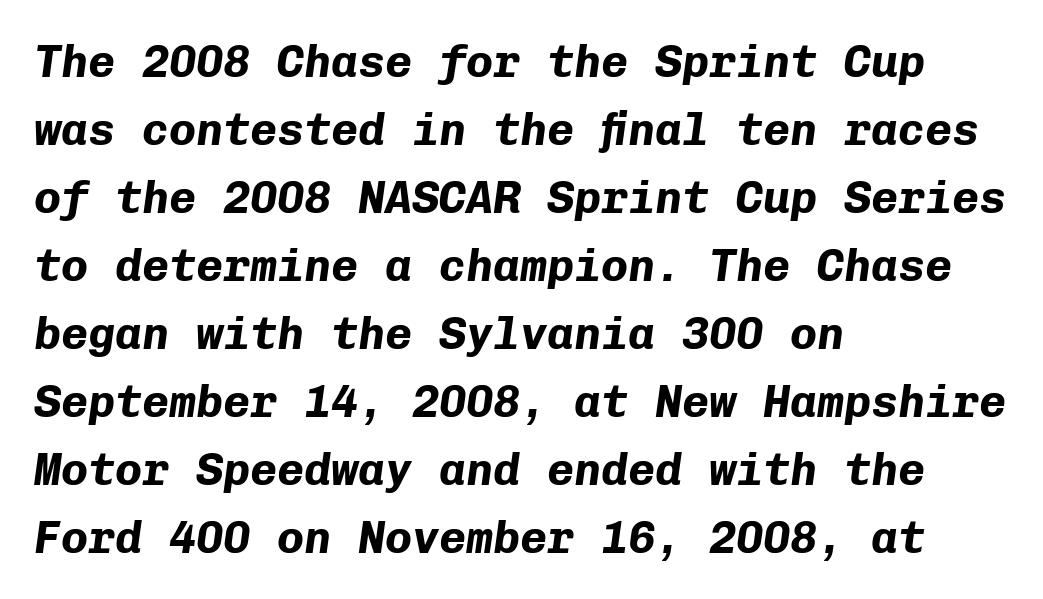
Q: Is the text bold? A: Yes.
Q: Is the text italic (slanted)? A: Yes, it leans right by about 8 degrees.
Q: Is the text underlined? A: No.
Q: How is the paragraph aligned? A: Left-aligned.
Q: Is the spacing between letters normal or unusually wide? A: Normal.
Q: Is the spacing between lines tight, normal or loose? A: Normal.
Q: Width (condensed, normal, or wide)? A: Normal.
Q: Stroke contrast? A: Low.
Q: x-height? A: Medium.
Q: Monospaced? A: Yes.
